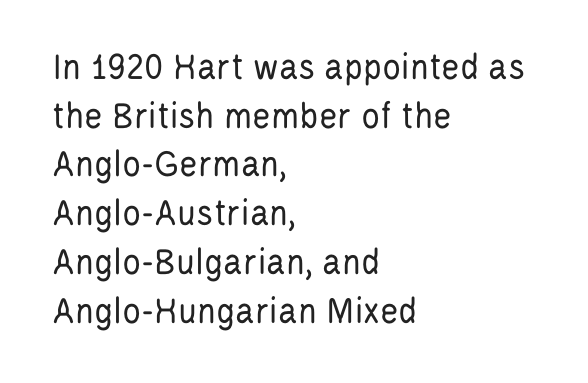
This is not heavy type; no bold has been used. Upright lettering throughout. Observe the ordinary spacing: letters are neighbours, not strangers. Baseline-to-baseline distance is the conventional proportion of letter height. The letters advance in unequal steps, a hallmark of proportional type.
